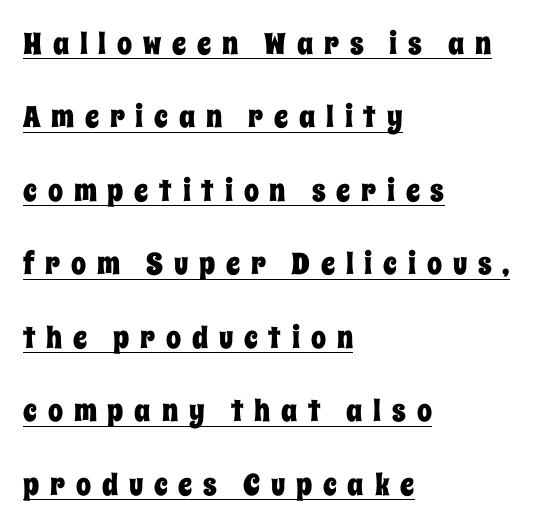
This sample has the flowing, uneven cadence of proportional lettering. Underline: present. Casual observation: everything's shoved over to the left. Reading down the column, the eye jumps a long way to each next line. The gaps between neighbouring characters are conspicuously large.
